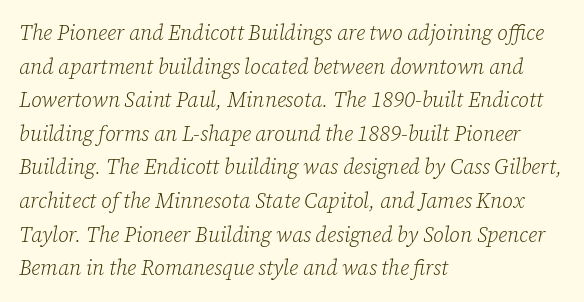
{"italic": "yes", "lean": "right", "slant_degrees": 12, "bold": "no", "underline": "no", "align": "left", "line_spacing": "normal", "line_spacing_ratio": 1.6, "letter_spacing": "normal", "letter_spacing_em": 0.0, "glyph_px": 21}
